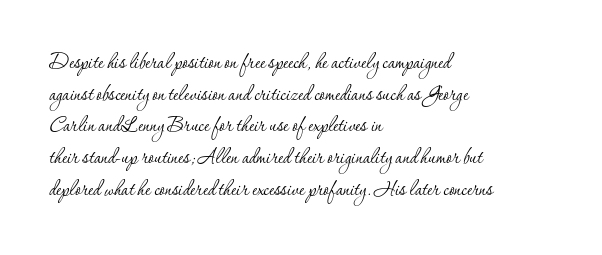
The image shows 25 px text type; set left-aligned, normal line spacing (1.27x), normal letter spacing, not underlined.
